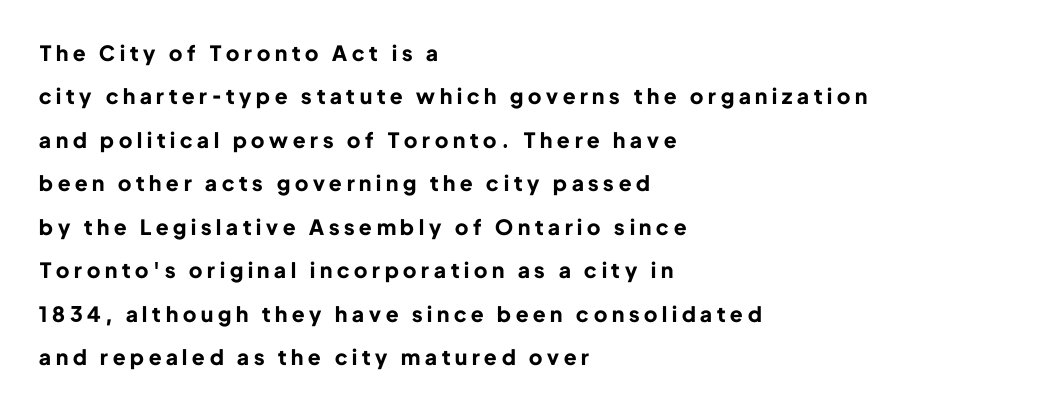
The image shows 21 px bold type, upright; set left-aligned, loose line spacing (2.07x), unusually wide letter spacing (+0.23 em), not underlined.
